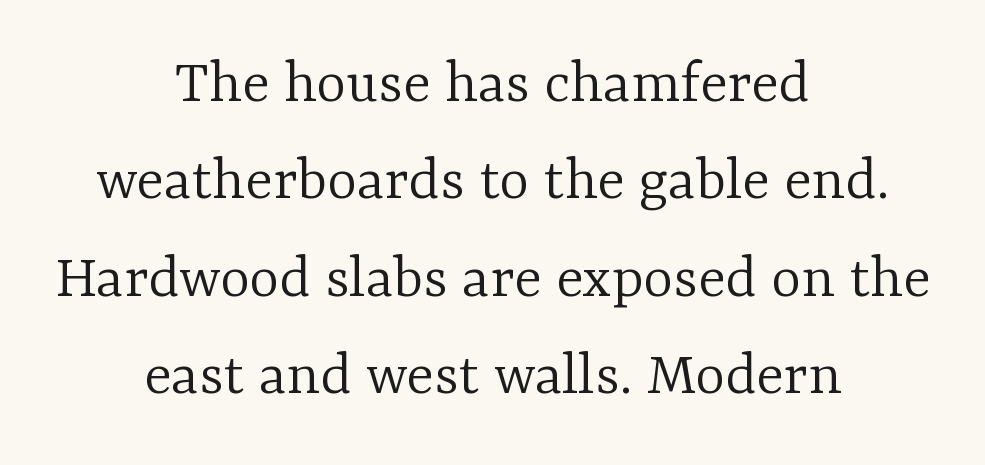
Q: Is the text bold? A: No.
Q: Is the text italic (slanted)? A: No, it is upright.
Q: Is the typeface a serif or a sans-serif typeface? A: Serif.
Q: Is the text underlined? A: No.
Q: How is the paragraph aligned? A: Centered.
Q: Is the spacing between letters normal or unusually wide? A: Normal.
Q: Is the spacing between lines tight, normal or loose? A: Normal.
Q: Width (condensed, normal, or wide)? A: Normal.
Q: Stroke contrast? A: Low.
Q: x-height? A: Medium.
Q: Monospaced? A: No.
